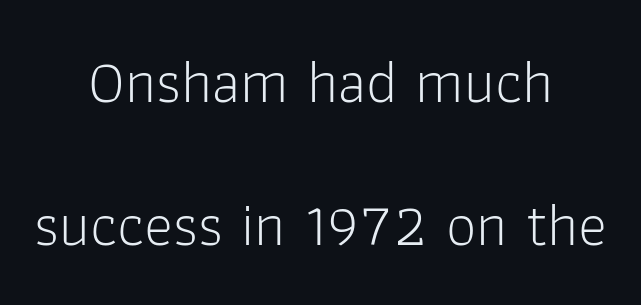
{"serif": "no", "italic": "no", "bold": "no", "weight": "light", "width": "normal", "stroke_contrast": "low", "x_height": "medium", "monospaced": "no", "underline": "no", "align": "center", "line_spacing": "loose", "line_spacing_ratio": 2.35, "letter_spacing": "normal", "letter_spacing_em": 0.0, "glyph_px": 61}
